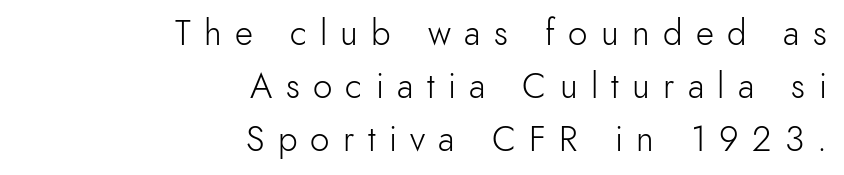
Q: Is the text bold? A: No.
Q: Is the text italic (slanted)? A: No, it is upright.
Q: Is the typeface a serif or a sans-serif typeface? A: Sans-serif.
Q: Is the text underlined? A: No.
Q: How is the paragraph aligned? A: Right-aligned.
Q: Is the spacing between letters normal or unusually wide? A: Unusually wide.
Q: Is the spacing between lines tight, normal or loose? A: Normal.
Q: Width (condensed, normal, or wide)? A: Normal.
Q: x-height? A: Small.
Q: Monospaced? A: No.
